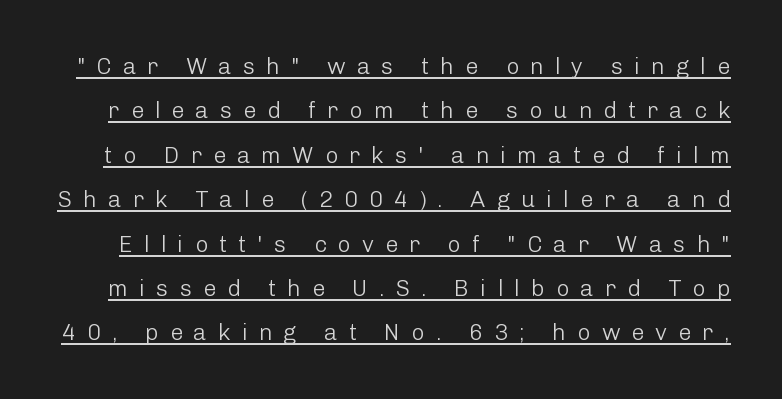
{"italic": "no", "bold": "no", "underline": "yes", "line_spacing": "loose", "line_spacing_ratio": 1.93, "letter_spacing": "wide", "letter_spacing_em": 0.48, "glyph_px": 23}
